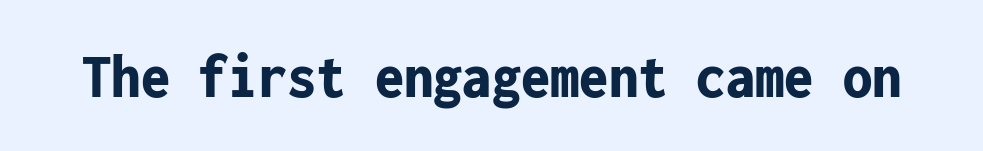
The image shows 65 px bold, condensed sans-serif type, upright, monospaced; set normal letter spacing, not underlined; low stroke contrast and a medium x-height.
